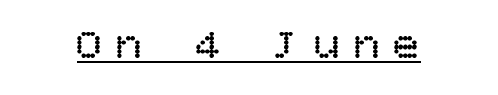
The image shows 44 px regular-weight type, upright; set unusually wide letter spacing (+0.3 em), underlined; low stroke contrast and a large x-height.
